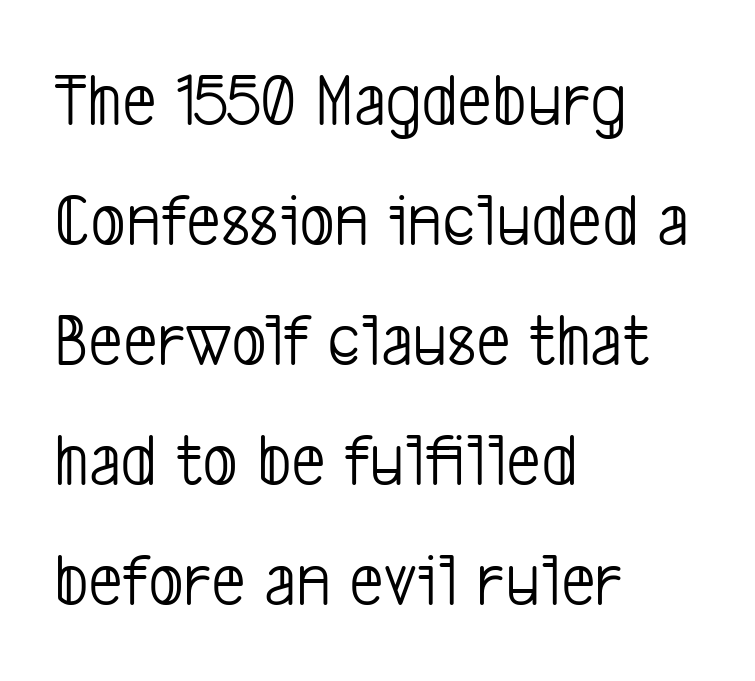
Q: Is the text bold? A: No.
Q: Is the typeface a serif or a sans-serif typeface? A: Sans-serif.
Q: Is the text underlined? A: No.
Q: How is the paragraph aligned? A: Left-aligned.
Q: Is the spacing between letters normal or unusually wide? A: Normal.
Q: Is the spacing between lines tight, normal or loose? A: Normal.
Q: Width (condensed, normal, or wide)? A: Condensed.
Q: Stroke contrast? A: Low.
Q: x-height? A: Medium.
Q: Monospaced? A: No.
